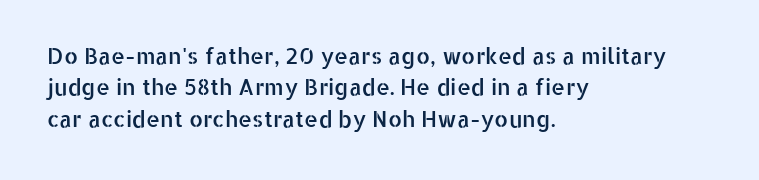
Quick note: underline off. Interline gaps are of average width in this sample. Notice how the stems are strictly vertical — no italics here. How are the letters spaced? Ordinarily, with no added tracking. The lines are quadded left.
